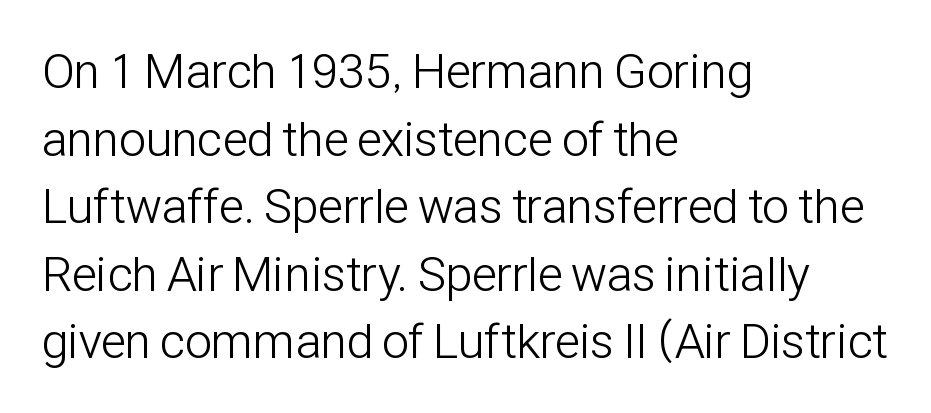
Q: Is the text bold? A: No.
Q: Is the text italic (slanted)? A: No, it is upright.
Q: Is the typeface a serif or a sans-serif typeface? A: Sans-serif.
Q: Is the text underlined? A: No.
Q: How is the paragraph aligned? A: Left-aligned.
Q: Is the spacing between letters normal or unusually wide? A: Normal.
Q: Is the spacing between lines tight, normal or loose? A: Normal.
Q: Width (condensed, normal, or wide)? A: Condensed.
Q: Stroke contrast? A: Low.
Q: x-height? A: Medium.
Q: Monospaced? A: No.
